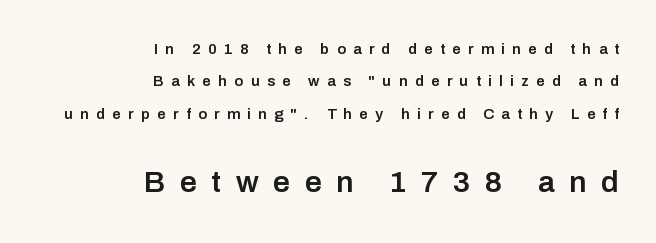
The image shows 30 px semibold sans-serif type, upright; set right-aligned, loose line spacing (2.16x), unusually wide letter spacing (+0.49 em), not underlined; the second (bottom) block is 2.0x larger; low stroke contrast and a medium x-height.
